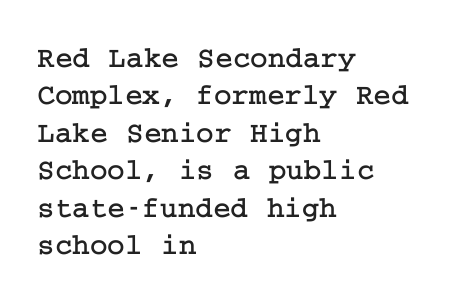
Q: Is the text italic (slanted)? A: No, it is upright.
Q: Is the typeface a serif or a sans-serif typeface? A: Serif.
Q: Is the text underlined? A: No.
Q: How is the paragraph aligned? A: Left-aligned.
Q: Is the spacing between letters normal or unusually wide? A: Normal.
Q: Is the spacing between lines tight, normal or loose? A: Normal.
Q: Width (condensed, normal, or wide)? A: Normal.
Q: Stroke contrast? A: Low.
Q: x-height? A: Medium.
